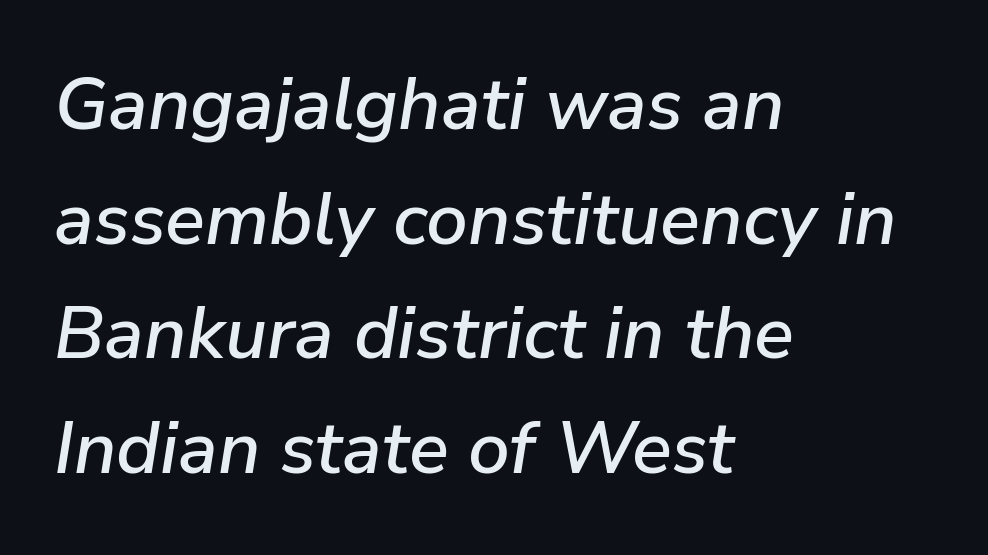
Q: Is the text italic (slanted)? A: Yes, it leans right by about 9 degrees.
Q: Is the text underlined? A: No.
Q: How is the paragraph aligned? A: Left-aligned.
Q: Is the spacing between letters normal or unusually wide? A: Normal.
Q: Is the spacing between lines tight, normal or loose? A: Normal.
Q: Width (condensed, normal, or wide)? A: Normal.
Q: Stroke contrast? A: Low.
Q: x-height? A: Medium.
Q: Monospaced? A: No.
